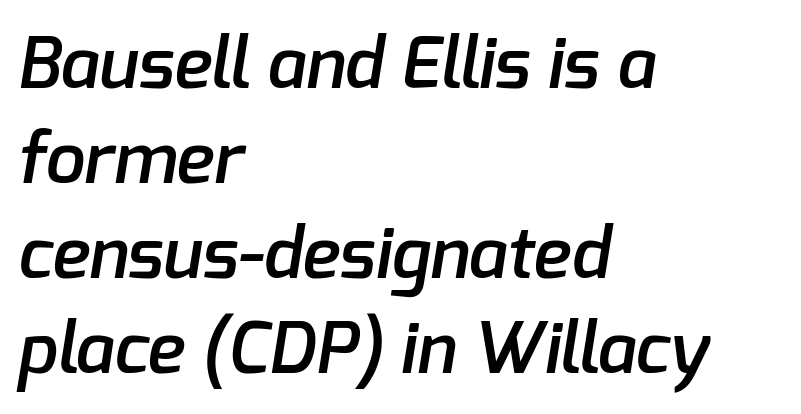
{"serif": "no", "bold": "semi", "weight": "semibold", "width": "normal", "stroke_contrast": "low", "x_height": "medium", "monospaced": "no", "underline": "no", "align": "left", "line_spacing": "normal", "line_spacing_ratio": 1.34, "letter_spacing": "normal", "letter_spacing_em": 0.0, "glyph_px": 71}
